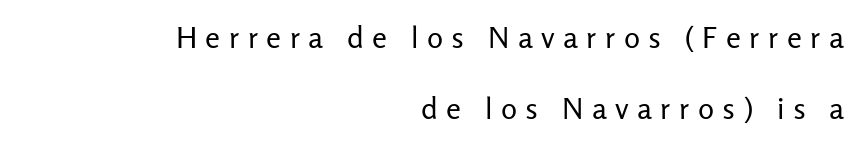
Q: Is the text bold? A: No.
Q: Is the text italic (slanted)? A: No, it is upright.
Q: Is the typeface a serif or a sans-serif typeface? A: Sans-serif.
Q: Is the text underlined? A: No.
Q: How is the paragraph aligned? A: Right-aligned.
Q: Is the spacing between letters normal or unusually wide? A: Unusually wide.
Q: Is the spacing between lines tight, normal or loose? A: Loose.
Q: Width (condensed, normal, or wide)? A: Normal.
Q: Stroke contrast? A: Low.
Q: x-height? A: Medium.
Q: Monospaced? A: No.
